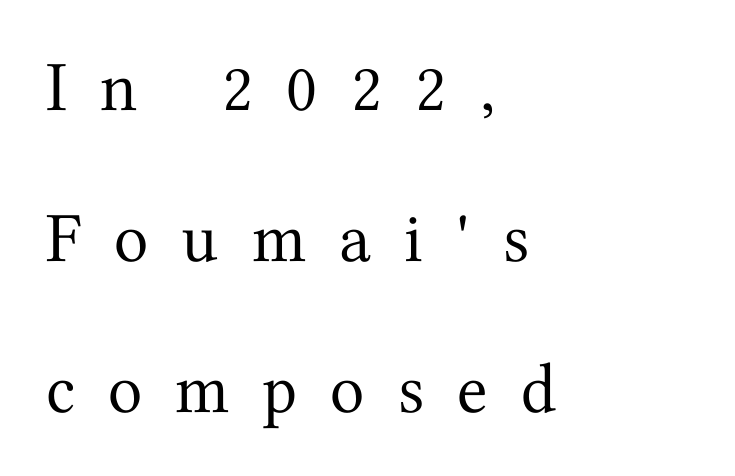
The image shows 71 px regular-weight serif type, upright; set left-aligned, loose line spacing (2.13x), unusually wide letter spacing (+0.47 em), not underlined; medium stroke contrast and a medium x-height.
